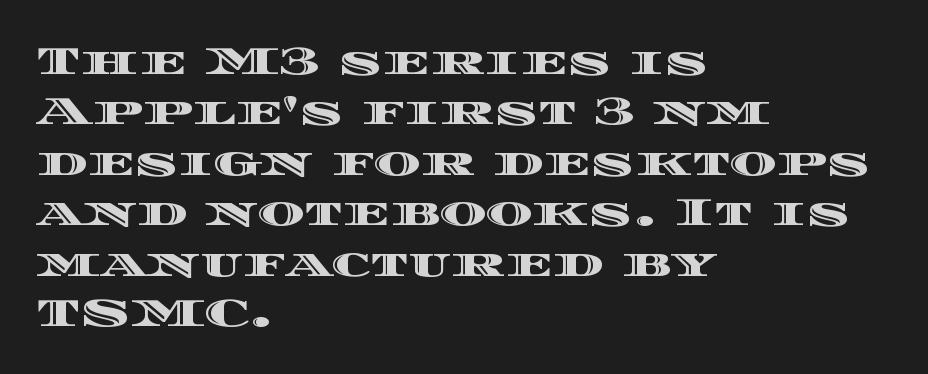
The image shows 40 px wide type, upright; set left-aligned, normal line spacing (1.26x), normal letter spacing, not underlined; a large x-height.
